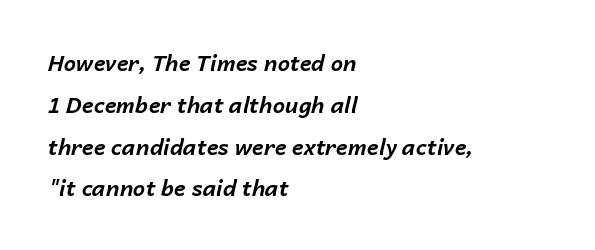
{"italic": "yes", "lean": "right", "slant_degrees": 14, "bold": "yes", "underline": "no", "align": "left", "line_spacing": "loose", "line_spacing_ratio": 1.9, "letter_spacing": "normal", "letter_spacing_em": 0.0, "glyph_px": 22}
